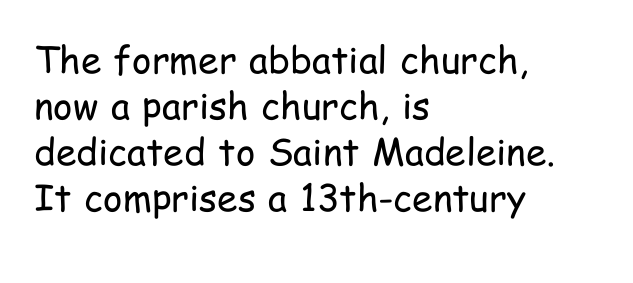
The image shows 37 px regular-weight, condensed sans-serif type, upright; set left-aligned, line spacing 1.24x, normal letter spacing, not underlined; low stroke contrast and a medium x-height.
